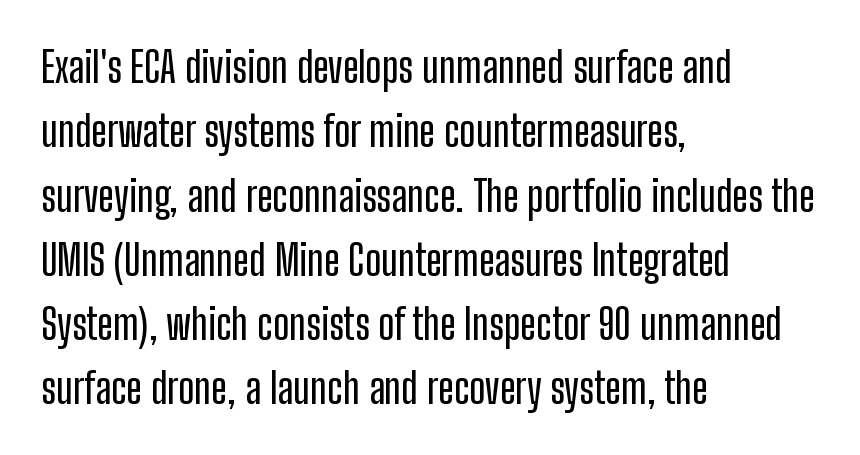
{"serif": "no", "italic": "no", "width": "condensed", "stroke_contrast": "low", "x_height": "medium", "monospaced": "no", "underline": "no", "align": "left", "line_spacing": "normal", "line_spacing_ratio": 1.53, "letter_spacing": "normal", "letter_spacing_em": 0.0, "glyph_px": 42}
